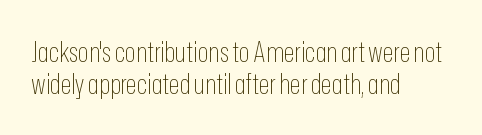
Underline: absent. The face used here is proportionally spaced, like ordinary book or web type. The letters stand straight up with perfectly vertical stems. Stem width sits at or under what a default text font uses.
